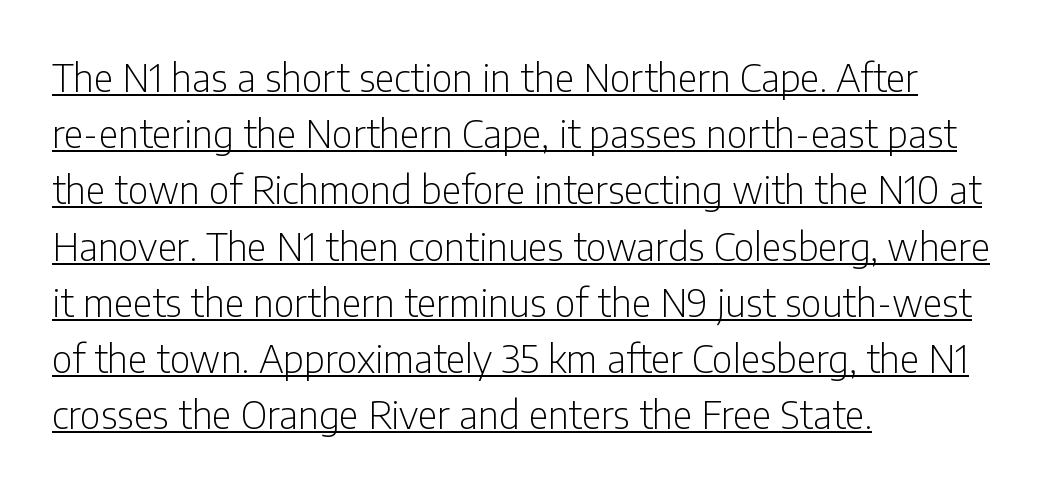
{"serif": "no", "italic": "no", "bold": "no", "weight": "light", "width": "condensed", "stroke_contrast": "low", "x_height": "medium", "monospaced": "no", "underline": "yes", "align": "left", "line_spacing": "normal", "line_spacing_ratio": 1.48, "letter_spacing": "normal", "letter_spacing_em": 0.0, "glyph_px": 38}
